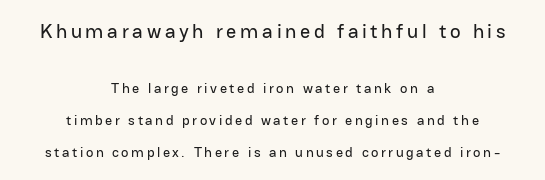
Q: Is the text italic (slanted)? A: No, it is upright.
Q: Is the text underlined? A: No.
Q: How is the paragraph aligned? A: Centered.
Q: Is the spacing between lines tight, normal or loose? A: Loose.
Q: Which block of text is set in a larger size, the first (top) or the second (bottom)? A: The first (top) one.
